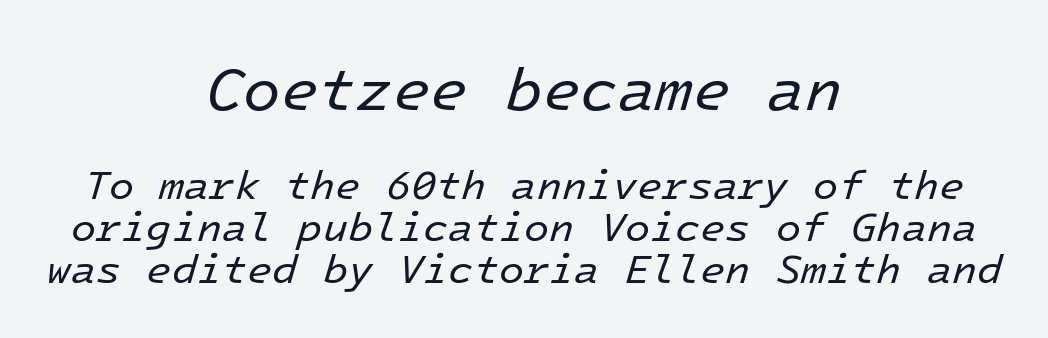
Q: Is the text bold? A: No.
Q: Is the text italic (slanted)? A: Yes, it leans right by about 16 degrees.
Q: Is the text underlined? A: No.
Q: How is the paragraph aligned? A: Centered.
Q: Is the spacing between letters normal or unusually wide? A: Normal.
Q: Is the spacing between lines tight, normal or loose? A: Tight.
Q: Which block of text is set in a larger size, the first (top) or the second (bottom)? A: The first (top) one.
Q: Width (condensed, normal, or wide)? A: Normal.
Q: Stroke contrast? A: Low.
Q: x-height? A: Medium.
Q: Monospaced? A: Yes.
